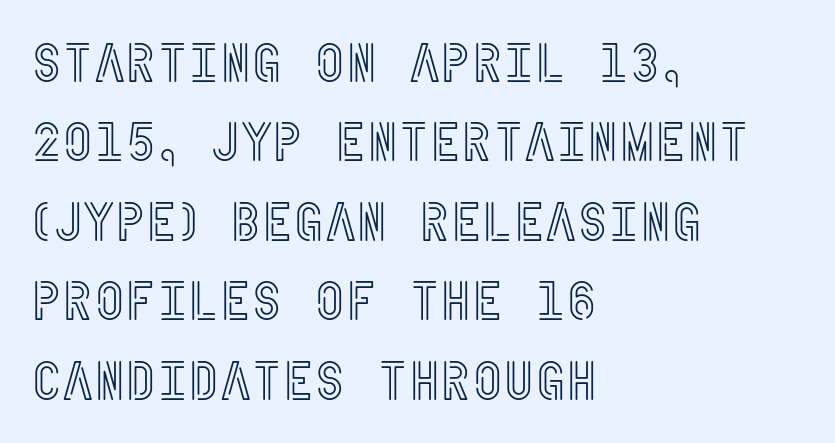
{"italic": "no", "width": "condensed", "x_height": "large", "underline": "no", "align": "left", "line_spacing": "normal", "line_spacing_ratio": 1.47, "letter_spacing": "normal", "letter_spacing_em": 0.0, "glyph_px": 54}
